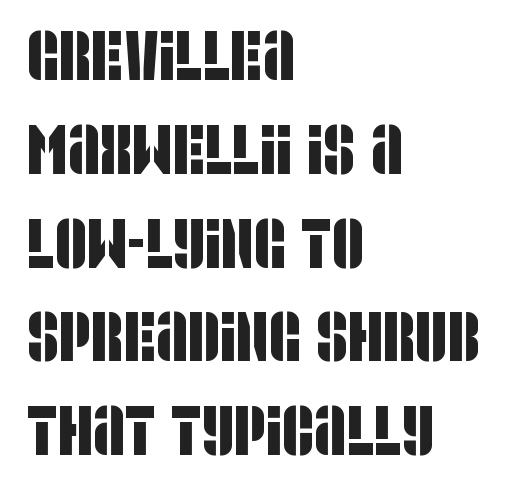
{"serif": "no", "width": "condensed", "stroke_contrast": "low", "x_height": "large", "monospaced": "no", "underline": "no", "align": "left", "line_spacing": "normal", "line_spacing_ratio": 1.34, "letter_spacing": "normal", "letter_spacing_em": 0.0, "glyph_px": 70}
